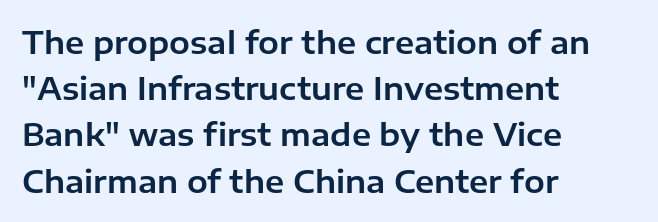
The designer went with a sans here, leaving each stem footless. Summary of vertical rhythm: regular, with standard interline spacing. There is no visible air inserted between adjacent glyphs. Here the designer chose a conventional face with non-uniform glyph widths. Where is the straight margin? On the left.
